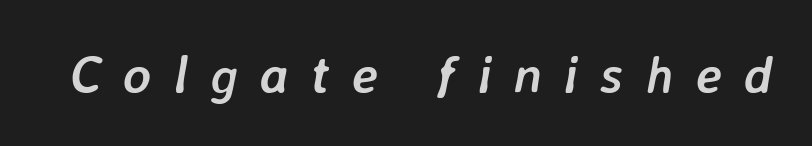
The image shows 53 px semibold type, italic (leaning right); set unusually wide letter spacing (+0.41 em), not underlined; low stroke contrast and a medium x-height.
